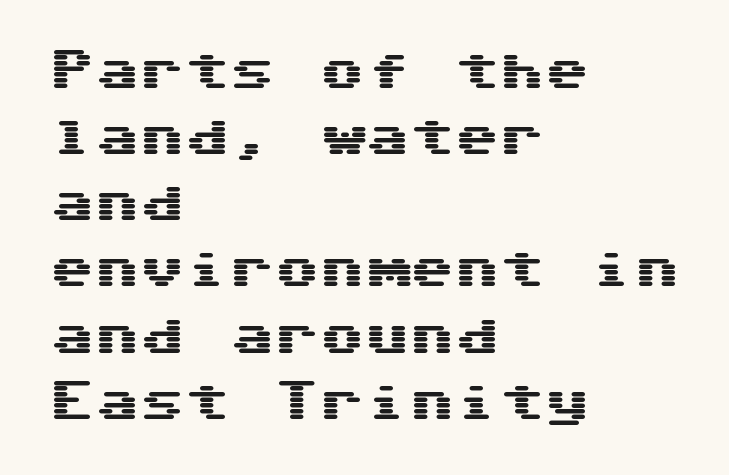
The image shows 45 px wide sans-serif type, upright; set left-aligned, normal line spacing (1.47x), normal letter spacing, not underlined; medium stroke contrast and a medium x-height.
